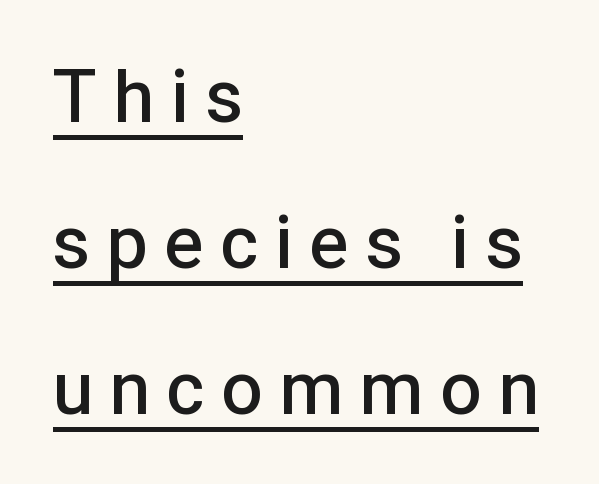
Vertical spacing — loose. The face used here appears with an underline applied. Tracking value appears strongly positive — letters spread wide. No feet cap the strokes, marking this as sans-serif type. The rendering uses a semibold face; strokes are thickened but not to full bold.
